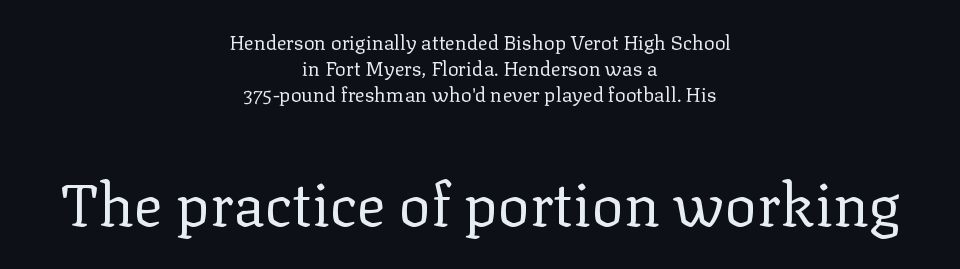
{"serif": "yes", "italic": "no", "bold": "no", "weight": "regular", "width": "normal", "stroke_contrast": "low", "x_height": "medium", "monospaced": "no", "underline": "no", "align": "center", "line_spacing": "normal", "line_spacing_ratio": 1.31, "letter_spacing": "normal", "letter_spacing_em": 0.0, "larger_block": "second", "size_ratio": 3.0, "glyph_px": 60}
